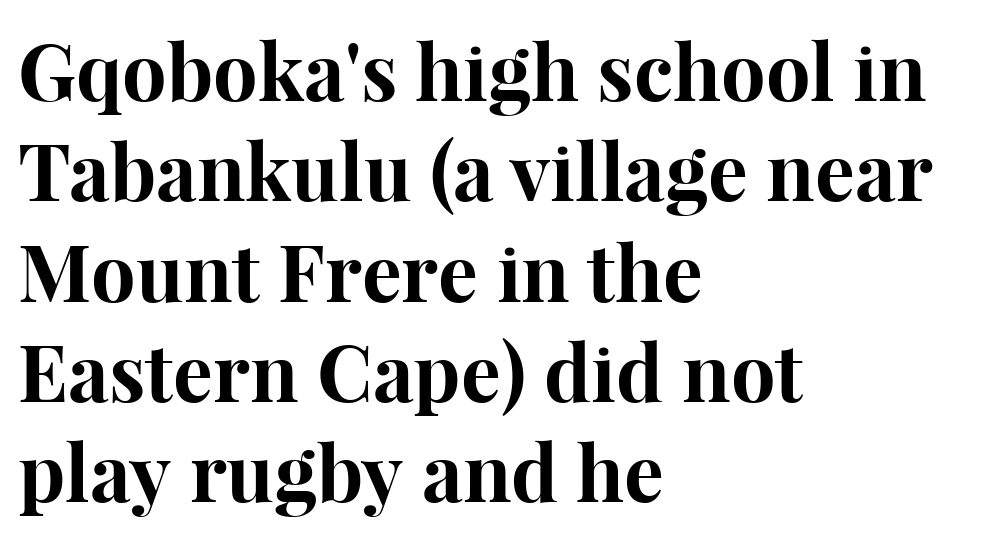
Q: Is the text bold? A: Yes.
Q: Is the text italic (slanted)? A: No, it is upright.
Q: Is the typeface a serif or a sans-serif typeface? A: Serif.
Q: Is the text underlined? A: No.
Q: How is the paragraph aligned? A: Left-aligned.
Q: Is the spacing between letters normal or unusually wide? A: Normal.
Q: Is the spacing between lines tight, normal or loose? A: Normal.
Q: Width (condensed, normal, or wide)? A: Normal.
Q: Stroke contrast? A: High.
Q: x-height? A: Medium.
Q: Monospaced? A: No.
